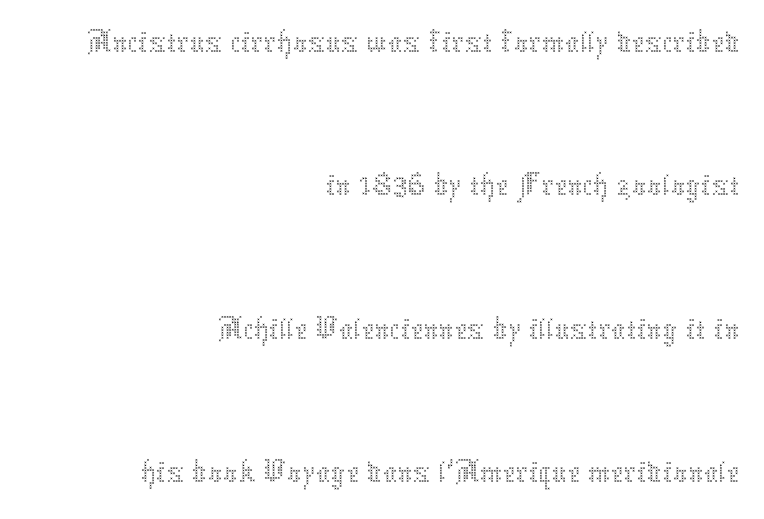
Every character sits straight up, as roman type does. The words here are not underlined. These glyphs show unthickened strokes, regular width or finer. Nothing unusual about the tracking: characters are spaced as the font intends.
